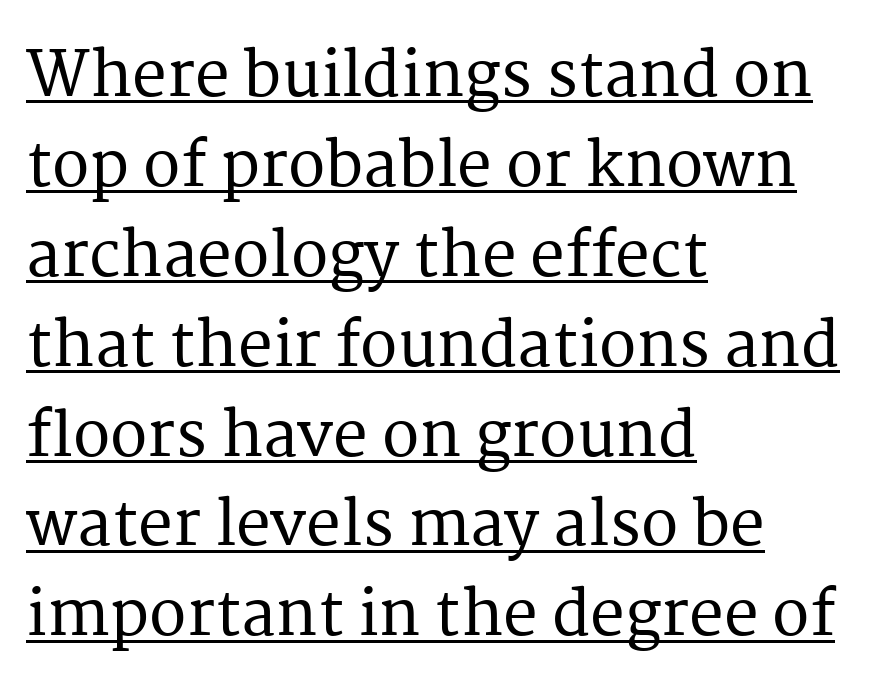
The image shows 62 px serif type, upright; set left-aligned, normal line spacing (1.45x), normal letter spacing, underlined; medium stroke contrast and a medium x-height.
